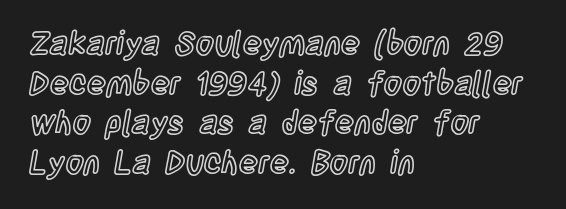
Q: Is the text italic (slanted)? A: Yes.
Q: Is the text underlined? A: No.
Q: How is the paragraph aligned? A: Left-aligned.
Q: Is the spacing between letters normal or unusually wide? A: Normal.
Q: Width (condensed, normal, or wide)? A: Condensed.
Q: x-height? A: Large.
Q: Monospaced? A: No.
